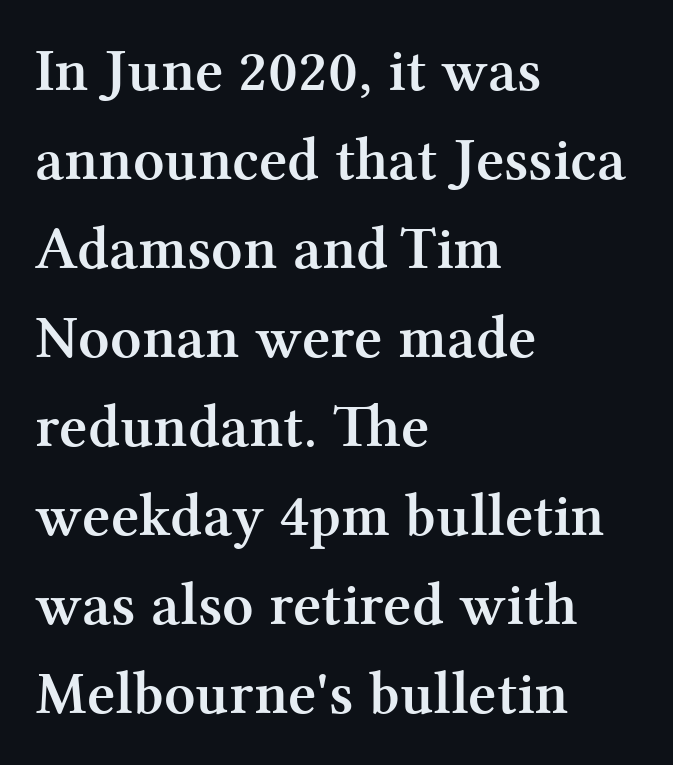
A bare baseline throughout the passage. Italic: no, the glyphs are upright roman. Old-style or modern, the face here clearly has serifs. Its strokes are broad and dark, the hallmark of bold type. Leftover space on each line is placed entirely after the last word.
